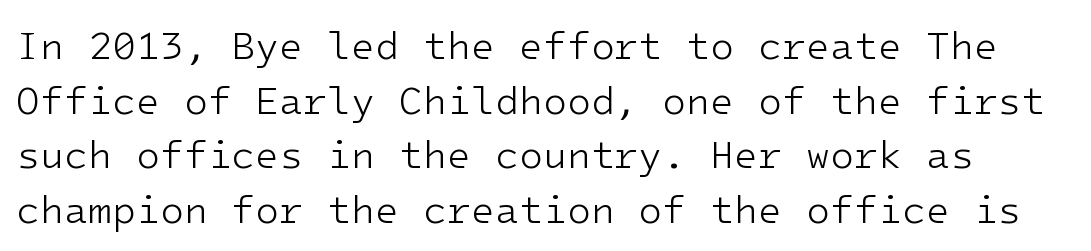
The lettering holds an erect, upright posture throughout. The face used here is a sans, in the tradition of grotesques and geometrics. Letters rest on an invisible, unmarked baseline. Successive baselines arrive at the customary interval.
